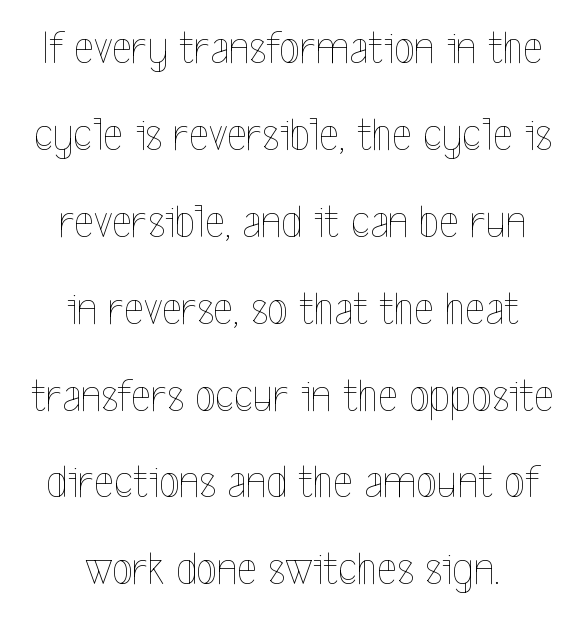
The image shows 48 px thin, condensed type, upright; set centered, line spacing 1.81x, normal letter spacing, not underlined; a medium x-height.
